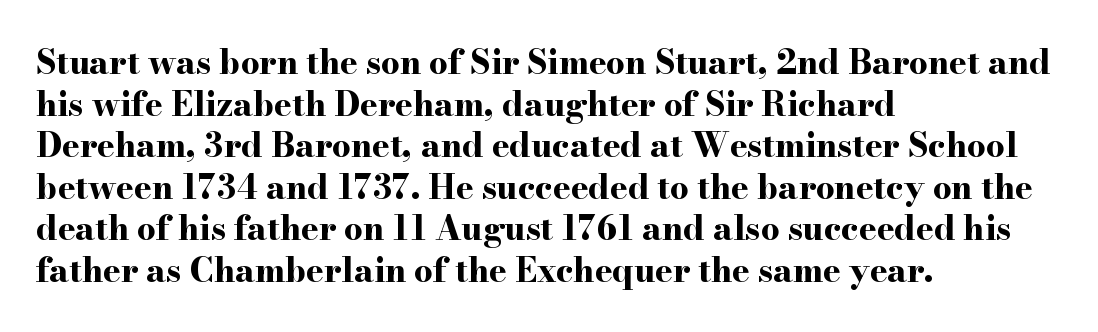
Q: Is the text bold? A: Yes.
Q: Is the text italic (slanted)? A: No, it is upright.
Q: Is the typeface a serif or a sans-serif typeface? A: Serif.
Q: Is the text underlined? A: No.
Q: How is the paragraph aligned? A: Left-aligned.
Q: Is the spacing between letters normal or unusually wide? A: Normal.
Q: Is the spacing between lines tight, normal or loose? A: Normal.
Q: Width (condensed, normal, or wide)? A: Wide.
Q: Stroke contrast? A: High.
Q: x-height? A: Small.
Q: Monospaced? A: No.
